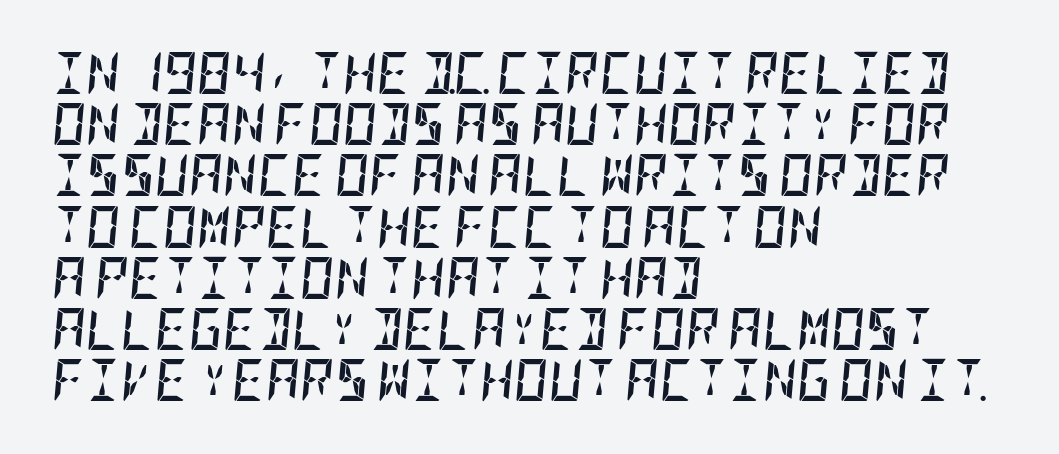
{"italic": "yes", "lean": "right", "slant_degrees": 5, "bold": "yes", "weight": "semibold", "width": "condensed", "stroke_contrast": "low", "x_height": "large", "underline": "no", "align": "left", "line_spacing_ratio": 1.22, "letter_spacing": "normal", "letter_spacing_em": 0.0, "glyph_px": 42}
